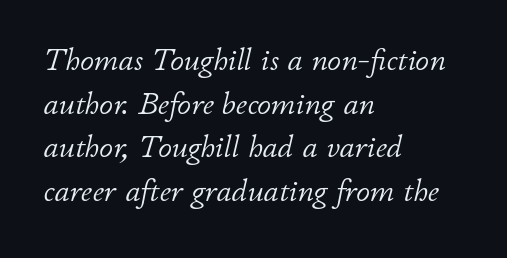
{"italic": "yes", "lean": "right", "slant_degrees": 11, "bold": "no", "weight": "light", "width": "normal", "stroke_contrast": "low", "x_height": "small", "monospaced": "no", "underline": "no", "align": "left", "line_spacing": "normal", "line_spacing_ratio": 1.41, "letter_spacing": "normal", "letter_spacing_em": 0.0, "glyph_px": 31}
